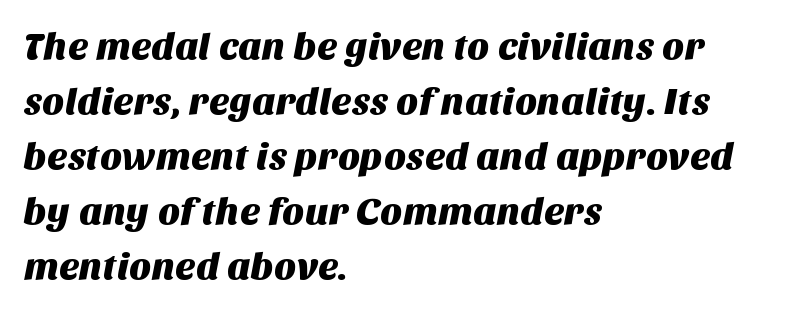
The image shows 38 px sans-serif type; set left-aligned, normal line spacing (1.45x), normal letter spacing, not underlined; medium stroke contrast and a large x-height.
